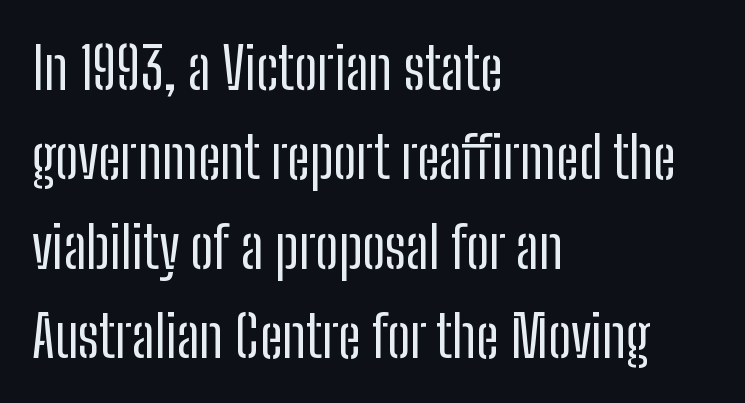
Short note: letters normally spaced. Spacing verdict: proportional, widths tailored to each character. Short and long lines alike share a common starting point at left. The cut favours lightness, reaching ordinary text weight at its darkest. In terms of leading, this rendering sits right in the middle. Designer's note — italics off, roman on.
